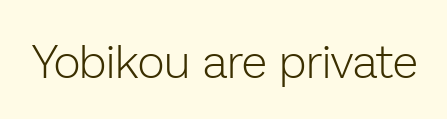
Q: Is the text bold? A: No.
Q: Is the text italic (slanted)? A: No, it is upright.
Q: Is the typeface a serif or a sans-serif typeface? A: Sans-serif.
Q: Is the text underlined? A: No.
Q: Is the spacing between letters normal or unusually wide? A: Normal.
Q: Width (condensed, normal, or wide)? A: Normal.
Q: Stroke contrast? A: Low.
Q: x-height? A: Medium.
Q: Monospaced? A: No.
